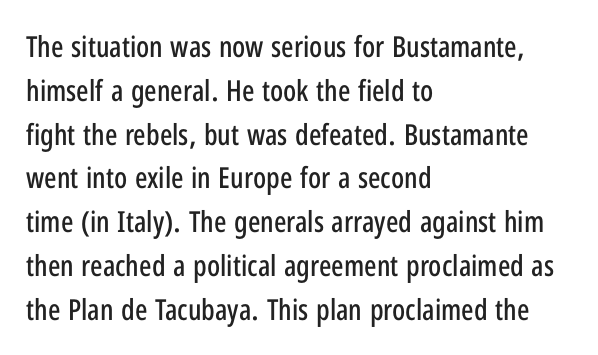
The image shows 29 px condensed sans-serif type, upright; set left-aligned, normal line spacing (1.51x), normal letter spacing, not underlined; low stroke contrast and a medium x-height.
